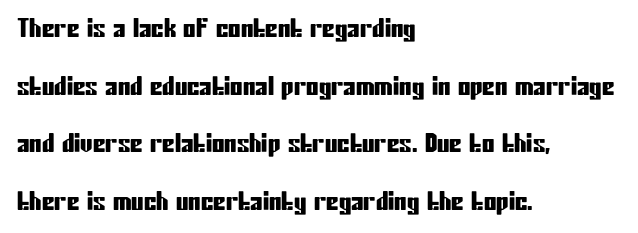
The area under the type is left untouched. The ragged edge is on the right, which tells us the setting is flush left. A typesetter would call this leading open, well beyond the default. The specimen reads as upright at a glance. Compared with typical body copy, the letter spacing here is the same.
